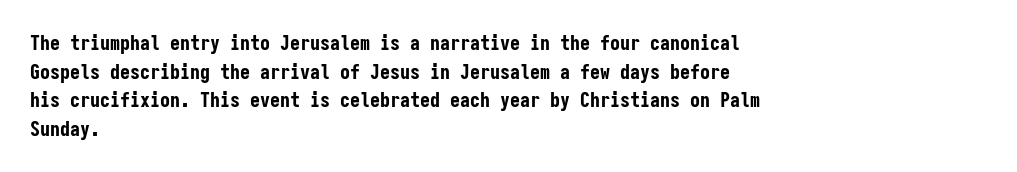
The image shows 20 px bold type, upright; set left-aligned, normal line spacing (1.43x), normal letter spacing, not underlined.
